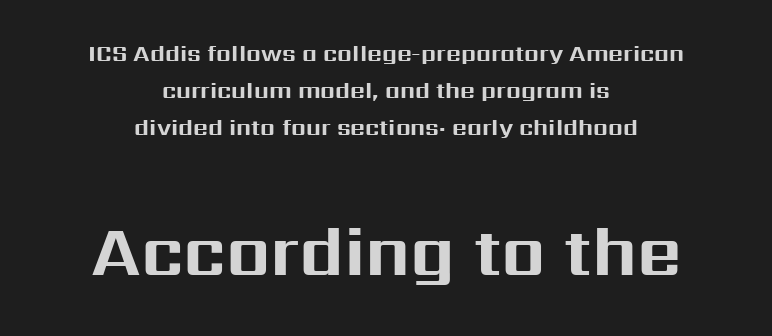
{"serif": "no", "italic": "no", "bold": "yes", "weight": "bold", "width": "normal", "stroke_contrast": "medium", "x_height": "medium", "monospaced": "no", "underline": "no", "align": "center", "line_spacing": "normal", "line_spacing_ratio": 1.6, "letter_spacing": "normal", "letter_spacing_em": 0.0, "larger_block": "second", "size_ratio": 3.0, "glyph_px": 69}
